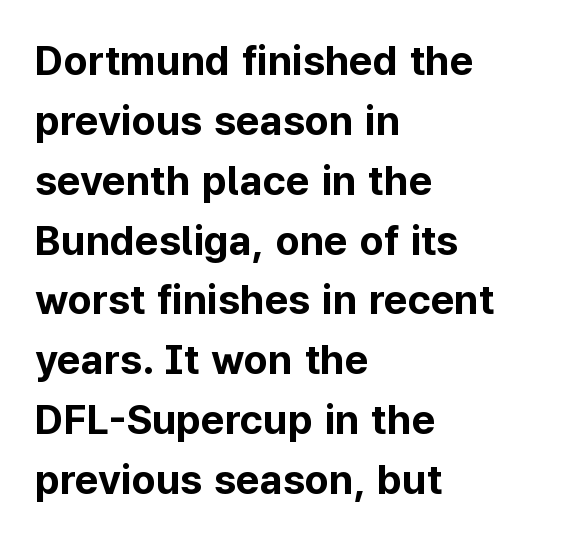
Q: Is the text bold? A: Yes.
Q: Is the text italic (slanted)? A: No, it is upright.
Q: Is the typeface a serif or a sans-serif typeface? A: Sans-serif.
Q: Is the text underlined? A: No.
Q: How is the paragraph aligned? A: Left-aligned.
Q: Is the spacing between letters normal or unusually wide? A: Normal.
Q: Is the spacing between lines tight, normal or loose? A: Normal.
Q: Width (condensed, normal, or wide)? A: Normal.
Q: Stroke contrast? A: Low.
Q: x-height? A: Medium.
Q: Monospaced? A: No.
